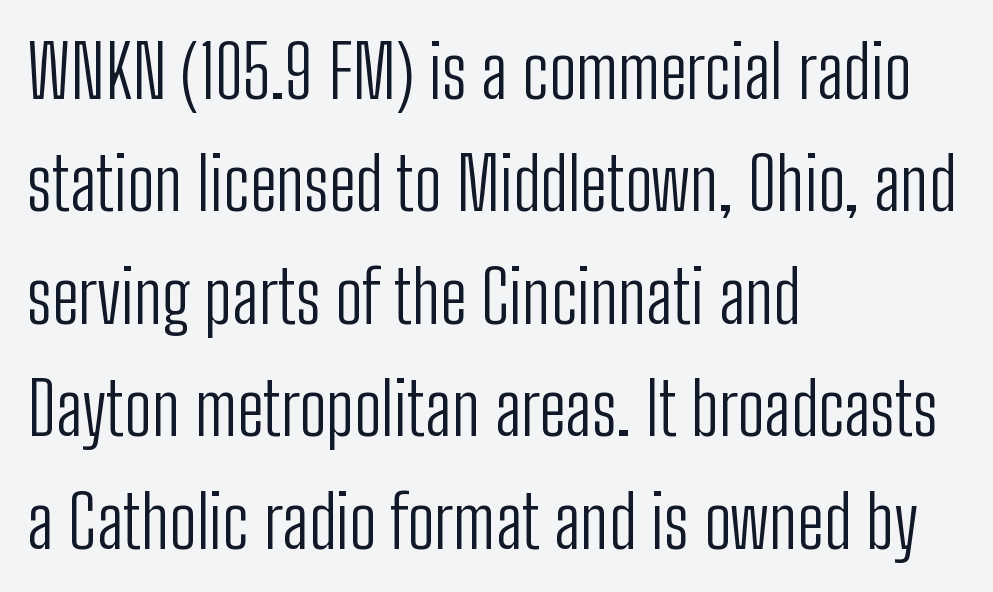
{"serif": "no", "italic": "no", "bold": "no", "weight": "light", "width": "condensed", "stroke_contrast": "low", "x_height": "medium", "monospaced": "no", "underline": "no", "align": "left", "line_spacing": "normal", "line_spacing_ratio": 1.54, "letter_spacing": "normal", "letter_spacing_em": 0.0, "glyph_px": 73}
